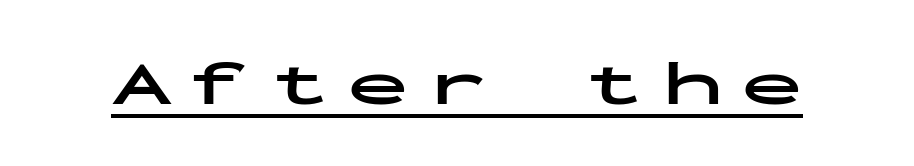
{"serif": "no", "italic": "no", "bold": "yes", "weight": "bold", "width": "wide", "stroke_contrast": "low", "x_height": "medium", "monospaced": "yes", "underline": "yes", "letter_spacing": "wide", "letter_spacing_em": 0.27, "glyph_px": 62}
